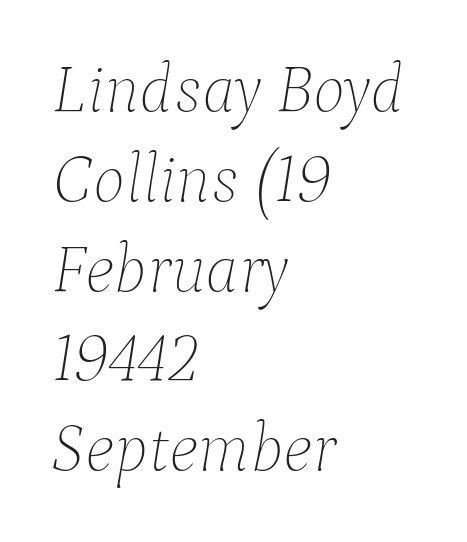
The image shows 68 px thin type, italic (leaning right); set left-aligned, normal line spacing (1.32x), normal letter spacing, not underlined; low stroke contrast and a medium x-height.
